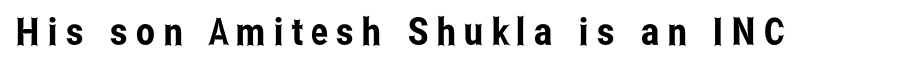
{"serif": "no", "italic": "no", "width": "condensed", "stroke_contrast": "low", "x_height": "medium", "monospaced": "no", "underline": "no", "letter_spacing": "wide", "letter_spacing_em": 0.22, "glyph_px": 38}
